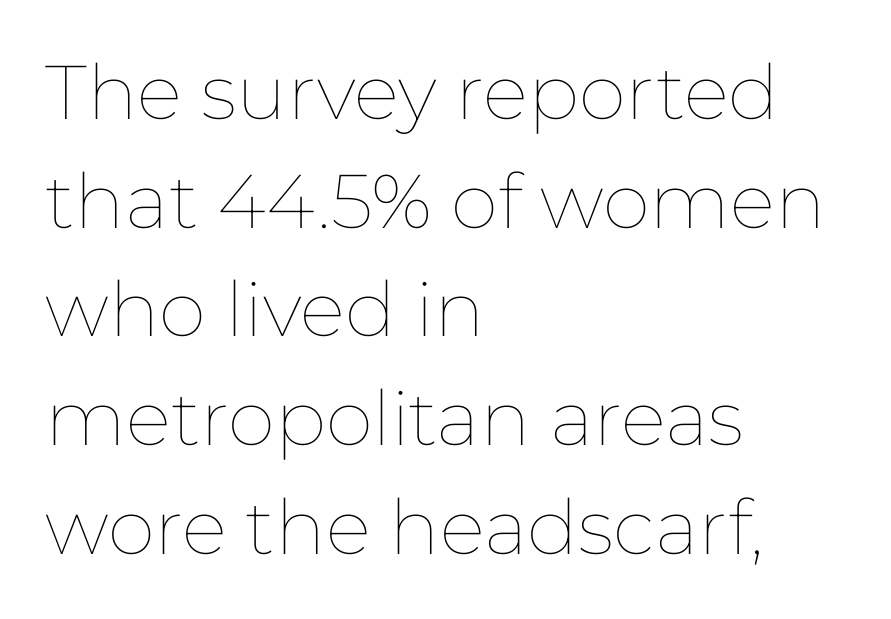
Underlining? Definitely not there. Weight: in the light-to-regular range. The rows are spaced the way most documents space them. A roman cut, with each character standing at attention.
